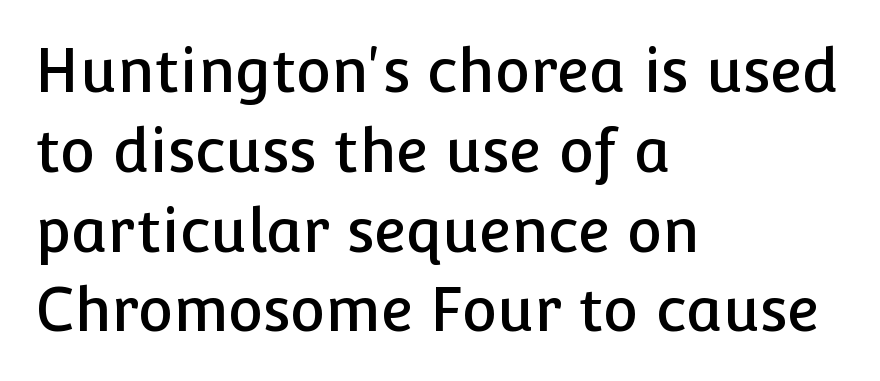
The image shows 60 px sans-serif type, upright; set left-aligned, normal line spacing (1.33x), normal letter spacing, not underlined; low stroke contrast and a medium x-height.
